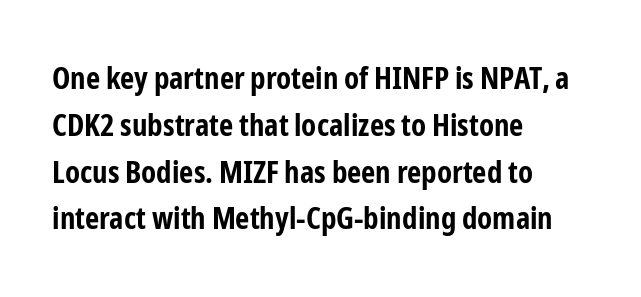
The baseline area is clear. Character widths vary here, with narrow letters taking less room than wide ones. Style check: upright. Which margin do the lines hug? The left one — the right edge is uneven. Summary of weight: heavy, a full bold.
